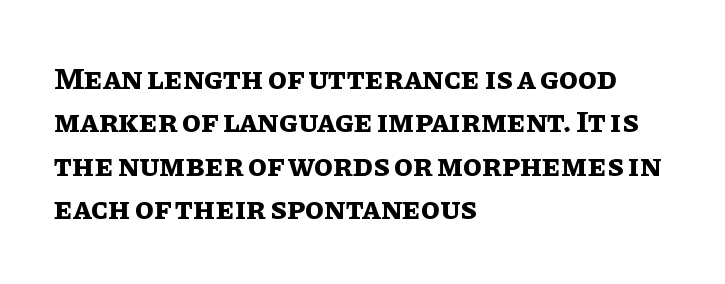
Each letter keeps its own natural width here, so spacing adapts to shape. The passage shown stacks its lines at a standard gap. You can tell it's not italic because the verticals are truly vertical. This sample is left-justified, so line endings fall wherever the words run out. There is no visible air inserted between adjacent glyphs. The strokes are fattened all the way to bold.
